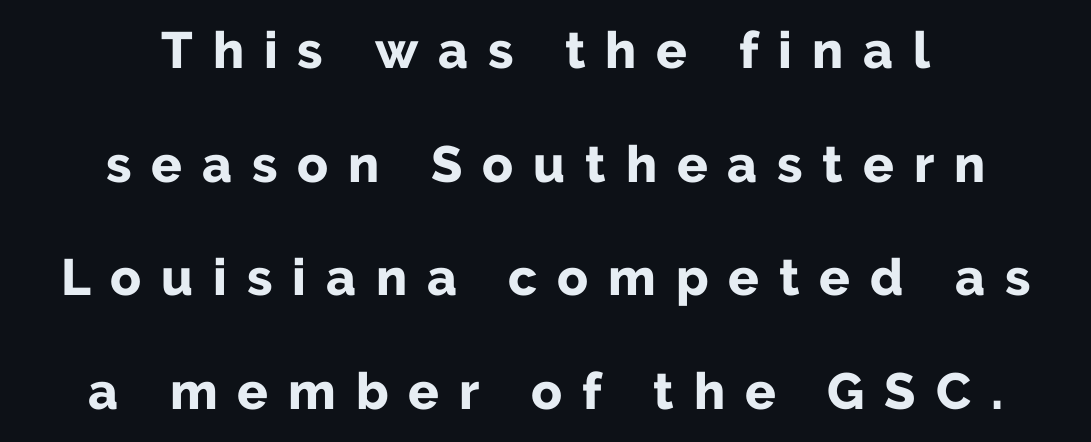
Notice how thick the strokes are: this is what a full bold looks like. Each letter's strokes conclude bluntly, with no projecting serifs. This rendering uses center alignment, leaving both contours irregular but symmetric. Substantial extra tracking has been applied to these lines. Widely set lines give the paragraph a tall, airy silhouette. Posture: upright roman.
